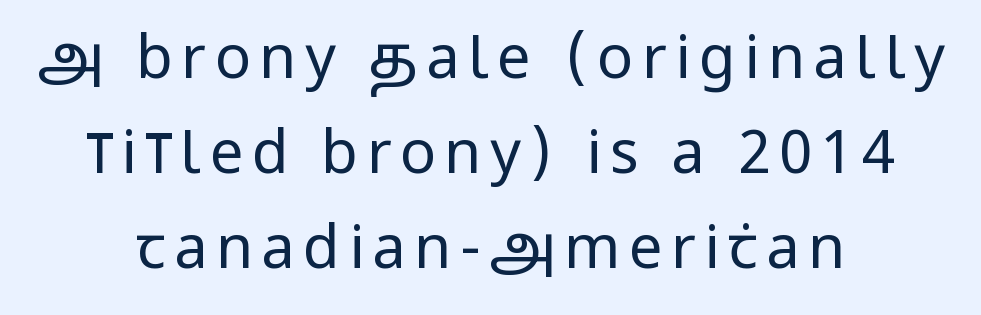
The image shows 60 px regular-weight, condensed sans-serif type, upright; set centered, normal line spacing (1.58x), not underlined; low stroke contrast and a large x-height.
